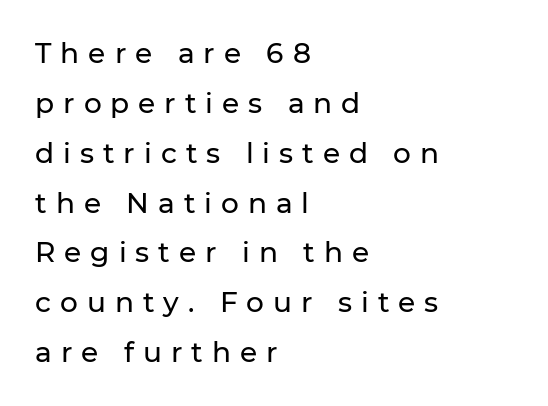
Q: Is the text italic (slanted)? A: No, it is upright.
Q: Is the typeface a serif or a sans-serif typeface? A: Sans-serif.
Q: Is the text underlined? A: No.
Q: How is the paragraph aligned? A: Left-aligned.
Q: Is the spacing between letters normal or unusually wide? A: Unusually wide.
Q: Width (condensed, normal, or wide)? A: Normal.
Q: Stroke contrast? A: Low.
Q: x-height? A: Medium.
Q: Monospaced? A: No.
